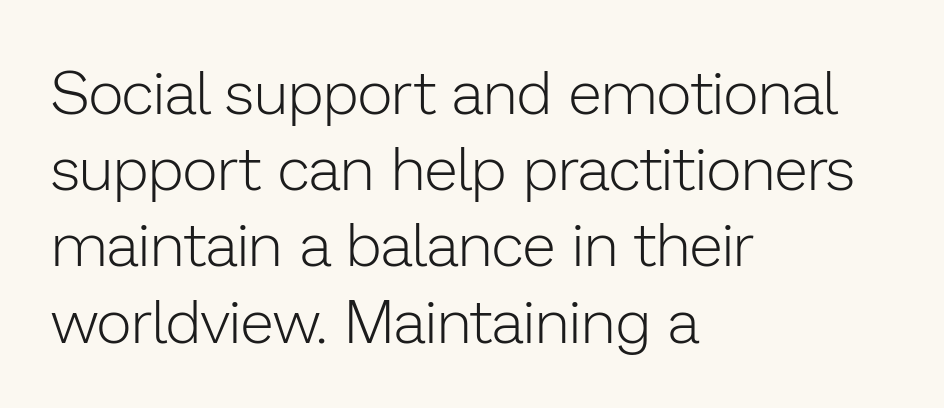
Q: Is the text bold? A: No.
Q: Is the text italic (slanted)? A: No, it is upright.
Q: Is the typeface a serif or a sans-serif typeface? A: Sans-serif.
Q: Is the text underlined? A: No.
Q: How is the paragraph aligned? A: Left-aligned.
Q: Is the spacing between letters normal or unusually wide? A: Normal.
Q: Is the spacing between lines tight, normal or loose? A: Normal.
Q: Width (condensed, normal, or wide)? A: Normal.
Q: Stroke contrast? A: Low.
Q: x-height? A: Medium.
Q: Monospaced? A: No.
